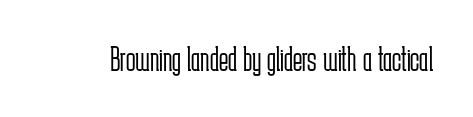
Q: Is the text bold? A: No.
Q: Is the text italic (slanted)? A: No, it is upright.
Q: Is the typeface a serif or a sans-serif typeface? A: Sans-serif.
Q: Is the text underlined? A: No.
Q: Is the spacing between letters normal or unusually wide? A: Normal.
Q: Width (condensed, normal, or wide)? A: Condensed.
Q: Stroke contrast? A: Low.
Q: x-height? A: Medium.
Q: Monospaced? A: No.
